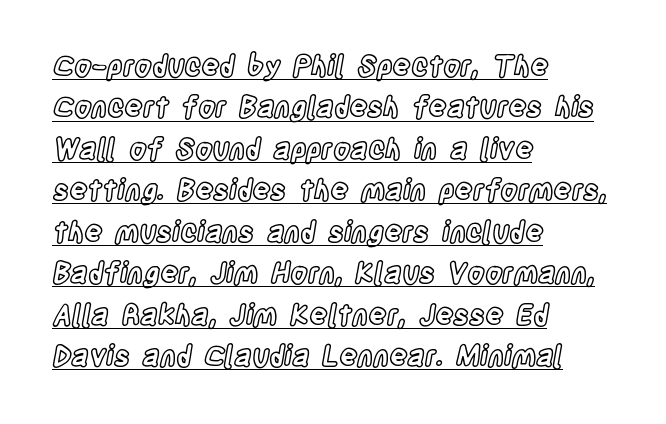
Q: Is the text italic (slanted)? A: Yes.
Q: Is the text underlined? A: Yes.
Q: How is the paragraph aligned? A: Left-aligned.
Q: Is the spacing between letters normal or unusually wide? A: Normal.
Q: Is the spacing between lines tight, normal or loose? A: Normal.
Q: Width (condensed, normal, or wide)? A: Condensed.
Q: x-height? A: Large.
Q: Monospaced? A: No.
